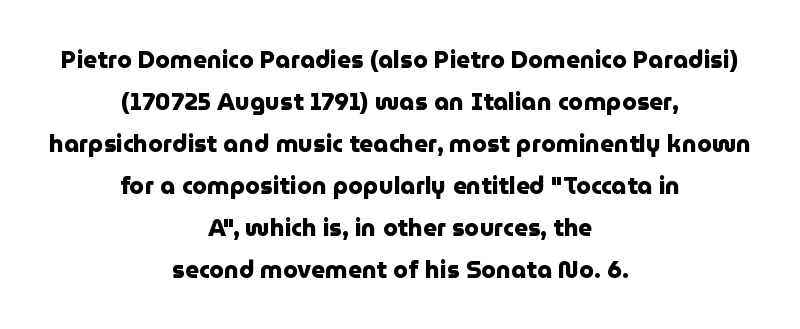
The image shows 24 px bold type, upright; set centered, line spacing 1.75x, normal letter spacing, not underlined.
